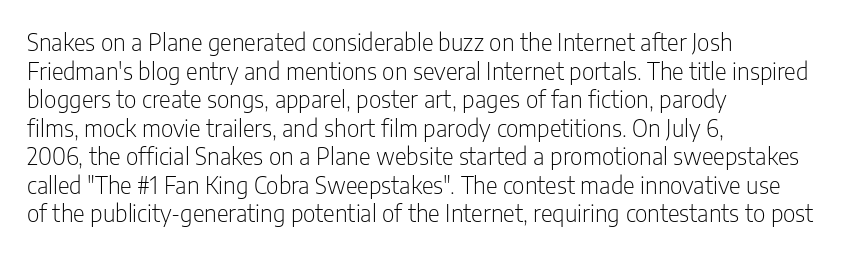
Q: Is the text bold? A: No.
Q: Is the text italic (slanted)? A: No, it is upright.
Q: Is the text underlined? A: No.
Q: How is the paragraph aligned? A: Left-aligned.
Q: Is the spacing between letters normal or unusually wide? A: Normal.
